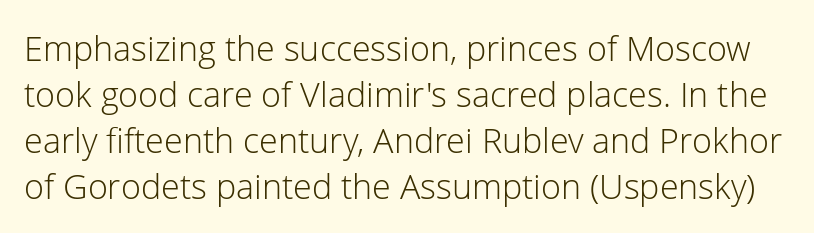
{"serif": "no", "italic": "no", "bold": "no", "weight": "light", "width": "normal", "stroke_contrast": "low", "x_height": "medium", "monospaced": "no", "underline": "no", "line_spacing": "normal", "line_spacing_ratio": 1.35, "letter_spacing": "normal", "letter_spacing_em": 0.0, "glyph_px": 34}
